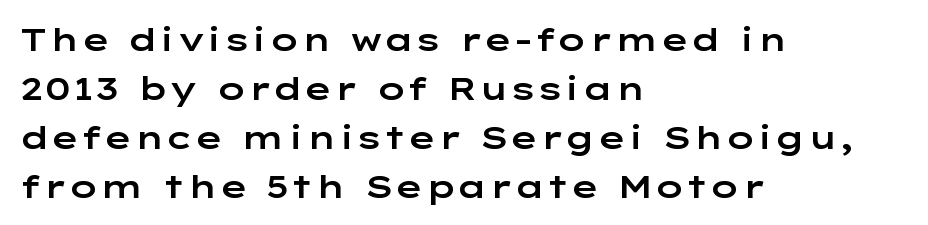
Spacing verdict: proportional, widths tailored to each character. Characters follow at the spacing the type designer built in. The font family rendered here belongs to the sans-serif group. One glance says typical: line gaps are just what's usual. Notice how the passage keeps a crisp vertical edge on the left only. Honestly, there is no underline to notice here at all.
